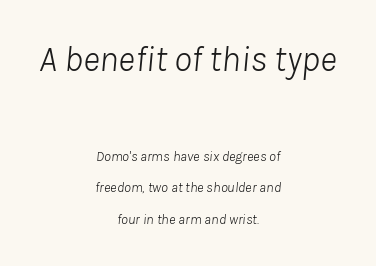
Underline: absent. The specimen reads as italic at a glance. The horizontal fit of the characters is conventional and even. Do the characters align in a grid? No, the font is proportional. The earlier block is typeset at a bigger size than the later block. Airy leading.
